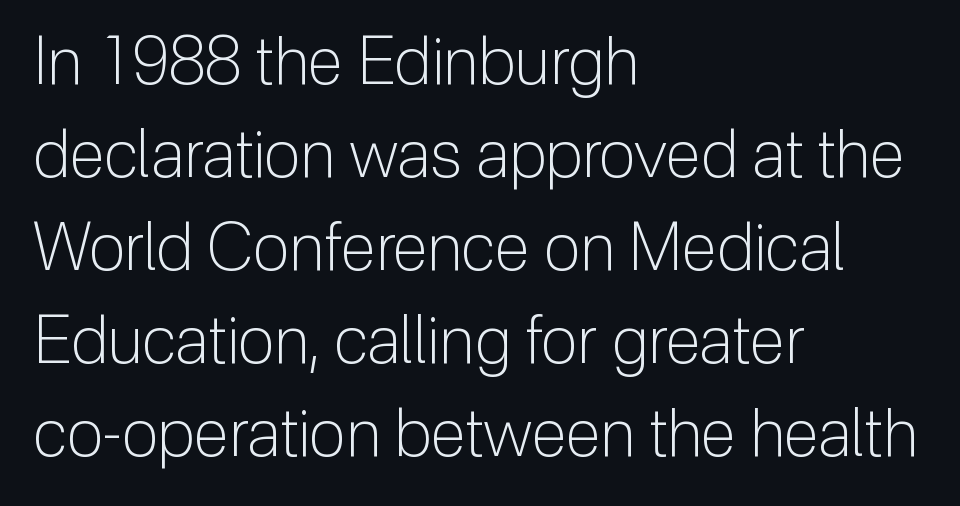
{"serif": "no", "italic": "no", "bold": "no", "weight": "light", "width": "normal", "stroke_contrast": "low", "x_height": "medium", "monospaced": "no", "underline": "no", "align": "left", "line_spacing": "normal", "line_spacing_ratio": 1.41, "letter_spacing": "normal", "letter_spacing_em": 0.0, "glyph_px": 66}
